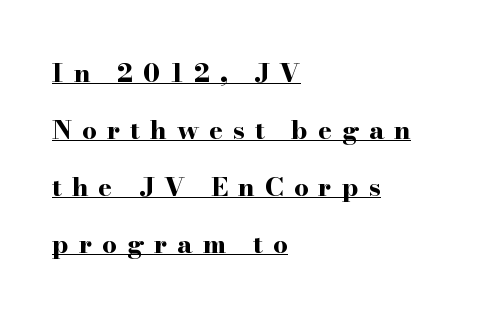
The image shows 26 px bold type, upright; set left-aligned, loose line spacing (2.19x), unusually wide letter spacing (+0.38 em), underlined.
